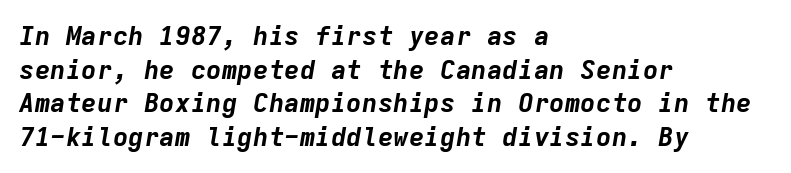
Q: Is the text bold? A: Yes.
Q: Is the text italic (slanted)? A: Yes, it leans right by about 9 degrees.
Q: Is the text underlined? A: No.
Q: How is the paragraph aligned? A: Left-aligned.
Q: Is the spacing between letters normal or unusually wide? A: Normal.
Q: Is the spacing between lines tight, normal or loose? A: Normal.
